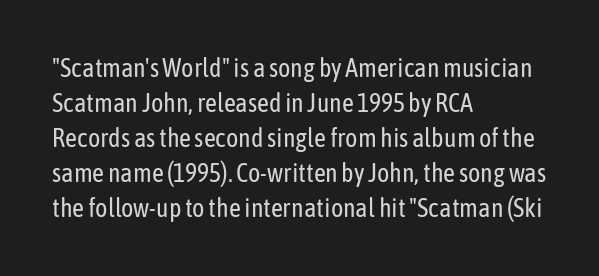
How are the letters spaced? Ordinarily, with no added tracking. Has an underline been added? It has not. Honestly, the row spacing looks completely unremarkable. The font is comparable to plain body text, perhaps lighter. Visually the block forms a straight wall on the left and a jagged coastline on the right.
